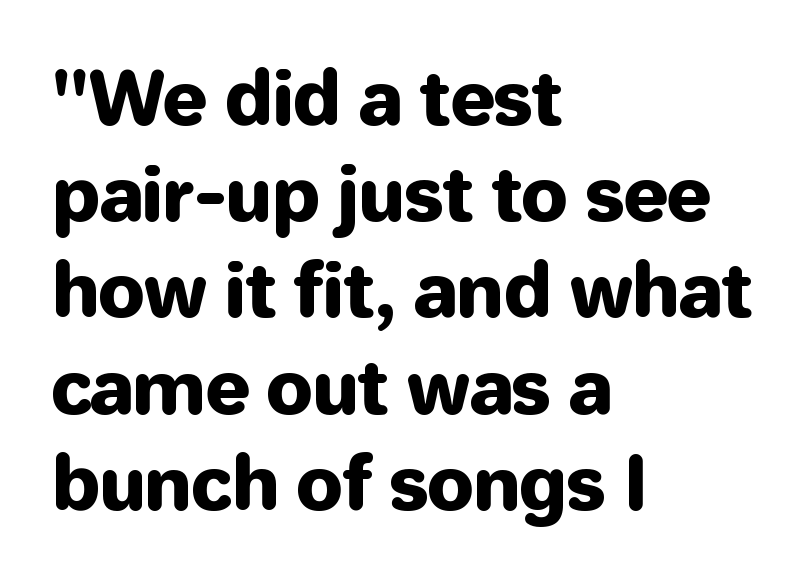
{"serif": "no", "italic": "no", "width": "normal", "stroke_contrast": "low", "x_height": "medium", "monospaced": "no", "underline": "no", "align": "left", "line_spacing": "normal", "line_spacing_ratio": 1.3, "letter_spacing": "normal", "letter_spacing_em": 0.0, "glyph_px": 74}
